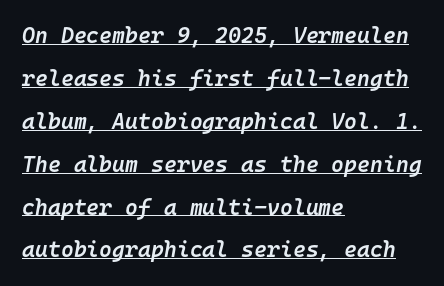
Q: Is the text bold? A: Semi-bold.
Q: Is the text italic (slanted)? A: Yes, it leans right by about 10 degrees.
Q: Is the text underlined? A: Yes.
Q: How is the paragraph aligned? A: Left-aligned.
Q: Is the spacing between letters normal or unusually wide? A: Normal.
Q: Is the spacing between lines tight, normal or loose? A: Loose.
